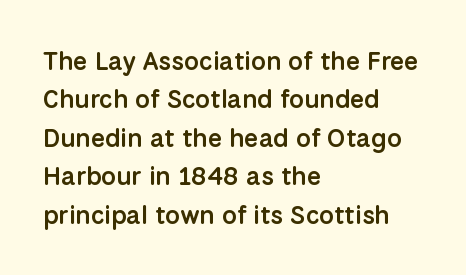
{"italic": "no", "bold": "semi", "underline": "no", "align": "left", "line_spacing": "normal", "line_spacing_ratio": 1.48, "letter_spacing": "normal", "letter_spacing_em": 0.0, "glyph_px": 26}
